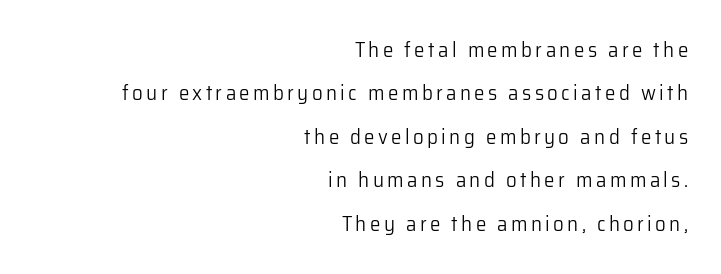
Q: Is the text bold? A: No.
Q: Is the text italic (slanted)? A: No, it is upright.
Q: Is the text underlined? A: No.
Q: How is the paragraph aligned? A: Right-aligned.
Q: Is the spacing between lines tight, normal or loose? A: Loose.
